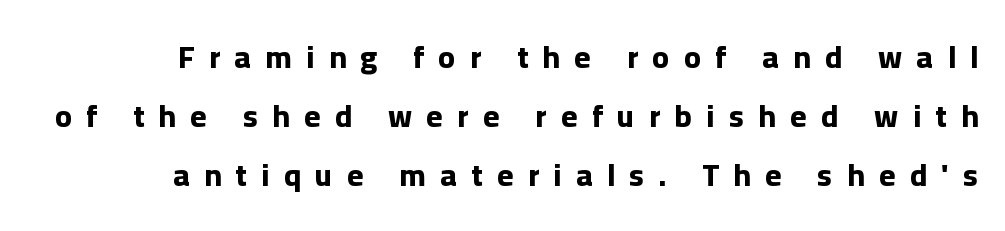
Spacing between characters has been opened up far beyond the box default. A dark, heavy texture on the line: the type is bold. Font category for this specimen: sans-serif. Only glyphs here, with clear space below each row. Regarding leading, the lines here are spaced well apart.
